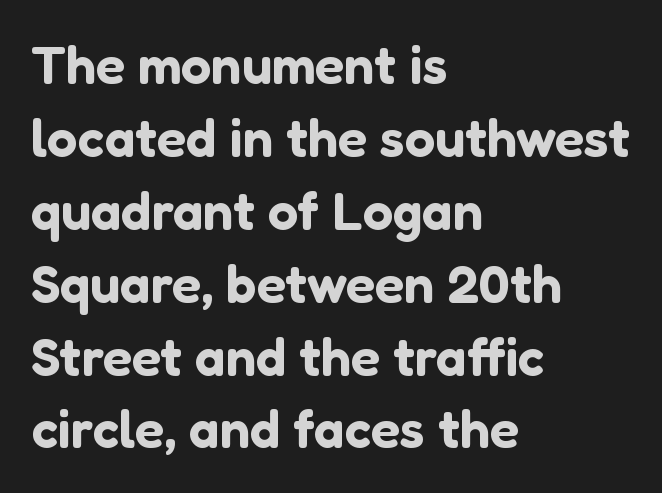
{"serif": "no", "italic": "no", "width": "normal", "stroke_contrast": "low", "x_height": "medium", "monospaced": "no", "underline": "no", "align": "left", "line_spacing": "normal", "line_spacing_ratio": 1.35, "letter_spacing": "normal", "letter_spacing_em": 0.0, "glyph_px": 54}
